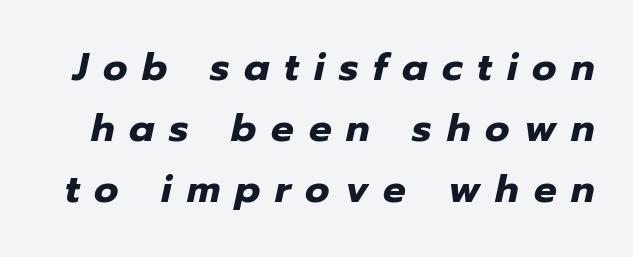
Q: Is the text bold? A: Yes.
Q: Is the text italic (slanted)? A: Yes, it leans right by about 12 degrees.
Q: Is the text underlined? A: No.
Q: Is the spacing between letters normal or unusually wide? A: Unusually wide.
Q: Is the spacing between lines tight, normal or loose? A: Normal.
Q: Width (condensed, normal, or wide)? A: Normal.
Q: Stroke contrast? A: Low.
Q: x-height? A: Medium.
Q: Monospaced? A: No.
